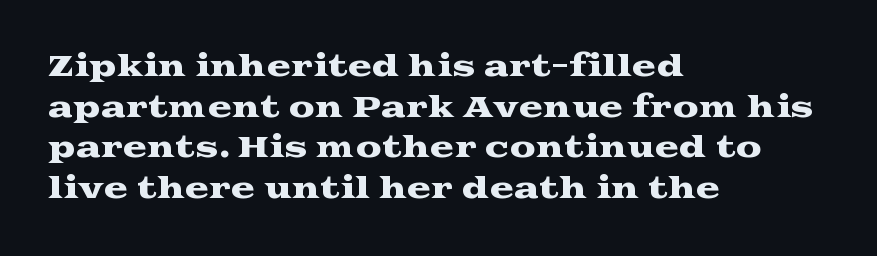
The image shows 29 px wide serif type, upright; set left-aligned, normal line spacing (1.4x), normal letter spacing, not underlined; medium stroke contrast and a medium x-height.
